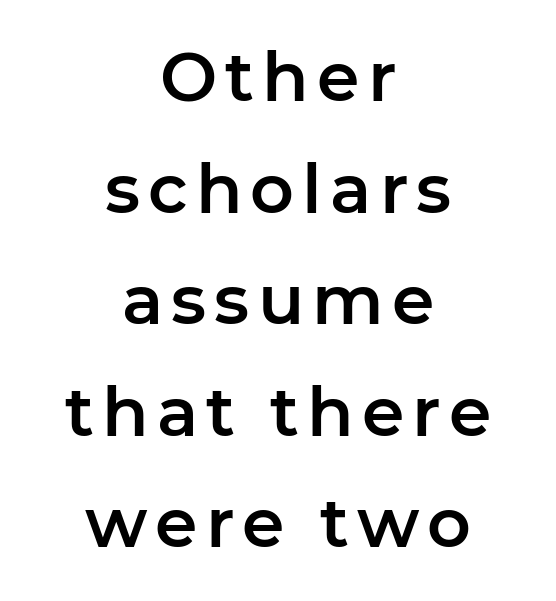
The rendering uses natural spacing where letterforms have individual widths. The text block is weighted toward neither margin, spreading evenly from the middle. The typeface chosen for these lines omits serifs. When letters stand straight like this, we call the style roman or upright. Notice how descenders clear the ascenders below comfortably — that's standard leading. The space beneath each line is pristine and unruled.
